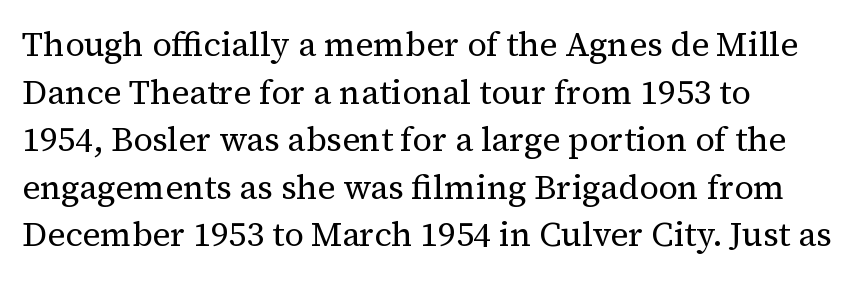
The image shows 34 px regular-weight serif type, upright; set left-aligned, normal line spacing (1.4x), normal letter spacing, not underlined; medium stroke contrast and a medium x-height.
